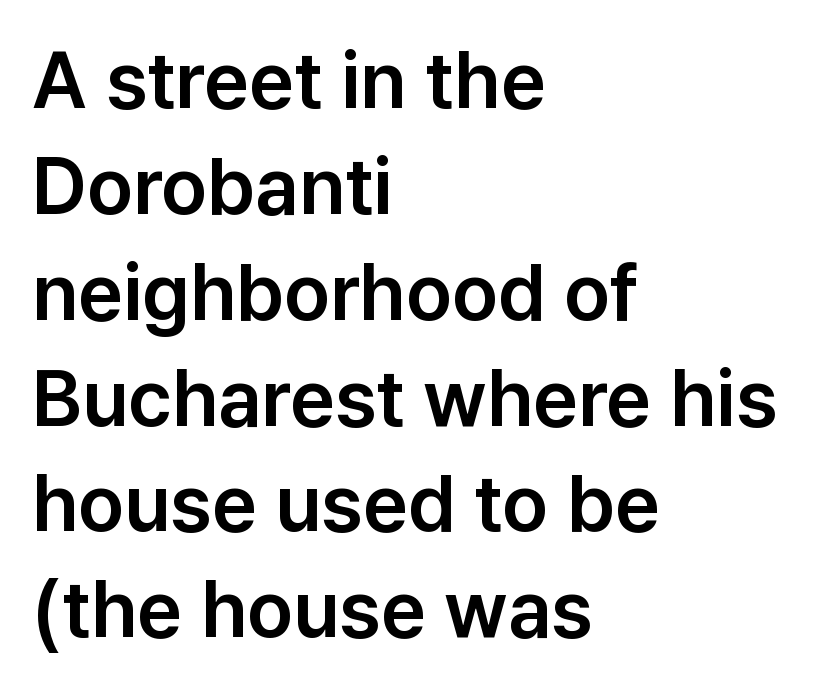
The image shows 79 px sans-serif type, upright; set left-aligned, normal line spacing (1.34x), normal letter spacing, not underlined; low stroke contrast and a medium x-height.
